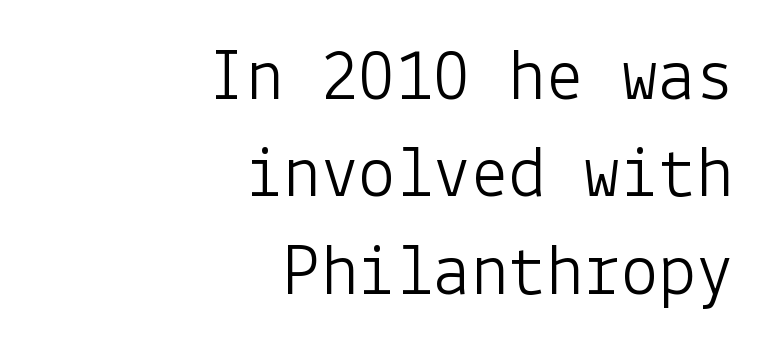
Unlike a traditional serif, this face leaves its strokes unadorned. The letters stand straight up with perfectly vertical stems. The rendering keeps characters at their native spacing. Reading down the block, your eye finds every line finishing at a fixed right position. Has an underline been added? It has not. This block has exactly the height ordinary leading produces.
